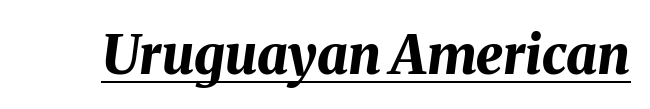
{"italic": "yes", "lean": "right", "slant_degrees": 8, "bold": "yes", "weight": "bold", "width": "normal", "stroke_contrast": "medium", "x_height": "medium", "monospaced": "no", "underline": "yes", "letter_spacing": "normal", "letter_spacing_em": 0.0, "glyph_px": 54}
